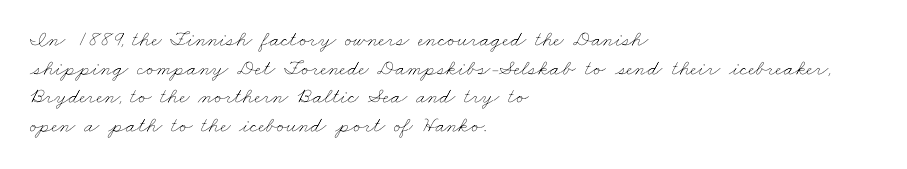
The image shows 22 px text type; set left-aligned, normal line spacing (1.3x), normal letter spacing, not underlined.
